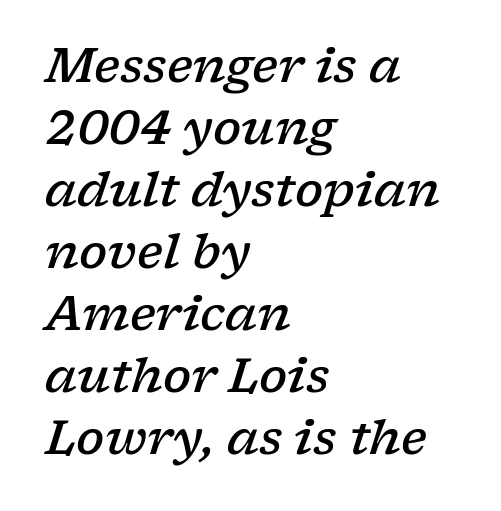
Q: Is the text bold? A: Semi-bold.
Q: Is the text italic (slanted)? A: Yes, it leans right by about 17 degrees.
Q: Is the typeface a serif or a sans-serif typeface? A: Serif.
Q: Is the text underlined? A: No.
Q: How is the paragraph aligned? A: Left-aligned.
Q: Is the spacing between letters normal or unusually wide? A: Normal.
Q: Is the spacing between lines tight, normal or loose? A: Normal.
Q: Width (condensed, normal, or wide)? A: Wide.
Q: Stroke contrast? A: Low.
Q: x-height? A: Medium.
Q: Monospaced? A: No.
